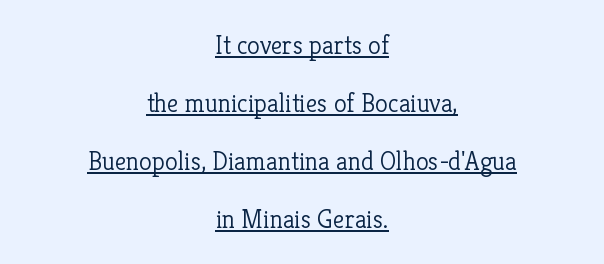
The font sits on the lighter half of the weight spectrum, regular included. In terms of leading, this rendering errs on the spacious side. The whitespace from short lines is split evenly between both sides. Rendered with straight, roman letterforms.
